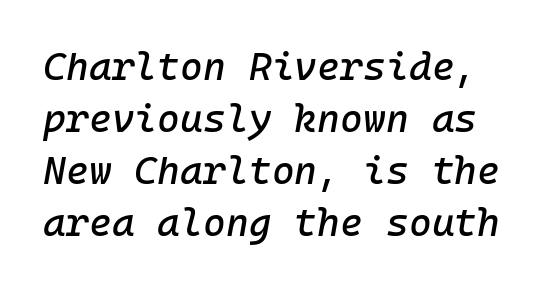
{"italic": "yes", "lean": "right", "slant_degrees": 10, "width": "normal", "stroke_contrast": "low", "x_height": "medium", "underline": "no", "line_spacing": "normal", "line_spacing_ratio": 1.33, "letter_spacing": "normal", "letter_spacing_em": 0.0, "glyph_px": 39}
